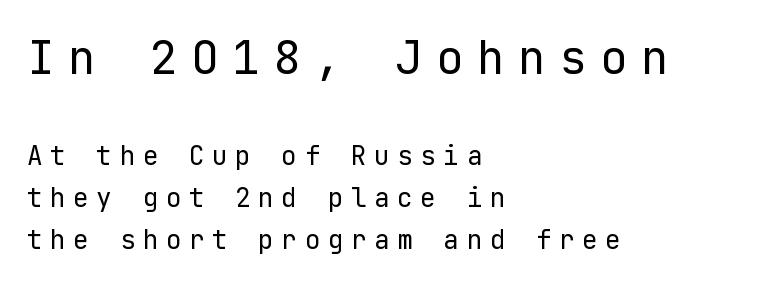
{"serif": "no", "italic": "no", "bold": "no", "weight": "regular", "width": "normal", "stroke_contrast": "low", "x_height": "medium", "underline": "no", "align": "left", "line_spacing": "normal", "line_spacing_ratio": 1.61, "letter_spacing": "wide", "letter_spacing_em": 0.29, "larger_block": "first", "size_ratio": 1.77, "glyph_px": 46}
